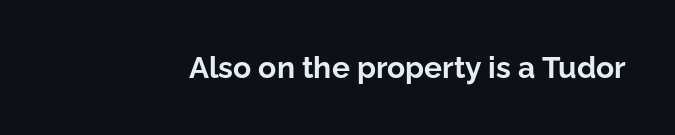
The image shows 30 px bold sans-serif type, upright; set normal letter spacing, not underlined; low stroke contrast and a medium x-height.
